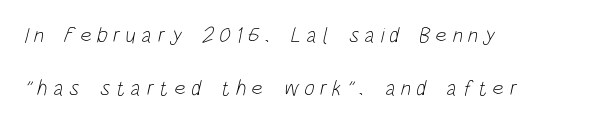
The image shows 22 px text type; set left-aligned, loose line spacing (2.42x), unusually wide letter spacing (+0.24 em), not underlined.
